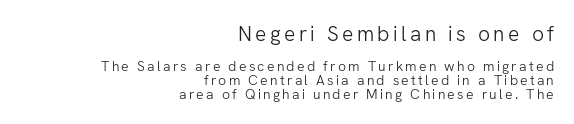
{"italic": "no", "bold": "no", "underline": "no", "align": "right", "line_spacing": "tight", "line_spacing_ratio": 0.98, "larger_block": "first", "size_ratio": 1.5, "glyph_px": 21}
